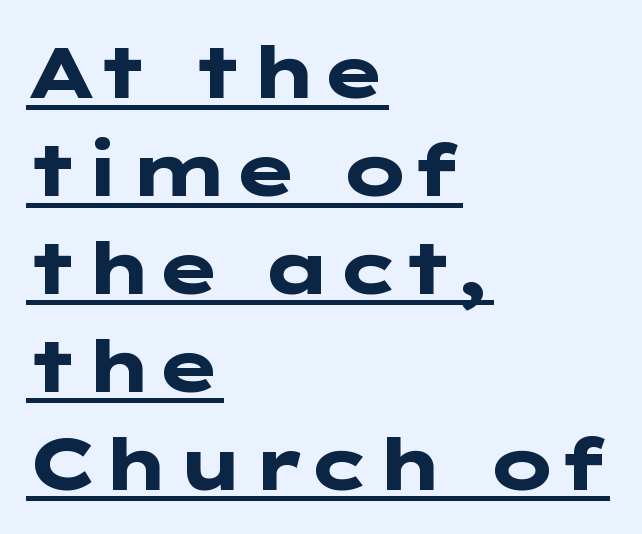
Q: Is the text bold? A: Yes.
Q: Is the text italic (slanted)? A: No, it is upright.
Q: Is the typeface a serif or a sans-serif typeface? A: Sans-serif.
Q: Is the text underlined? A: Yes.
Q: How is the paragraph aligned? A: Left-aligned.
Q: Is the spacing between letters normal or unusually wide? A: Normal.
Q: Is the spacing between lines tight, normal or loose? A: Normal.
Q: Width (condensed, normal, or wide)? A: Wide.
Q: Stroke contrast? A: Low.
Q: x-height? A: Medium.
